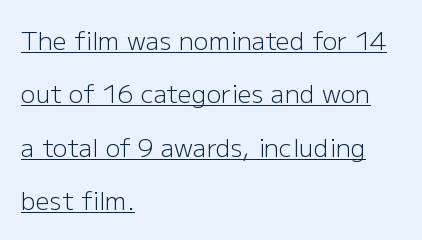
The image shows 25 px text type, upright; set left-aligned, loose line spacing (2.14x), normal letter spacing, underlined.
